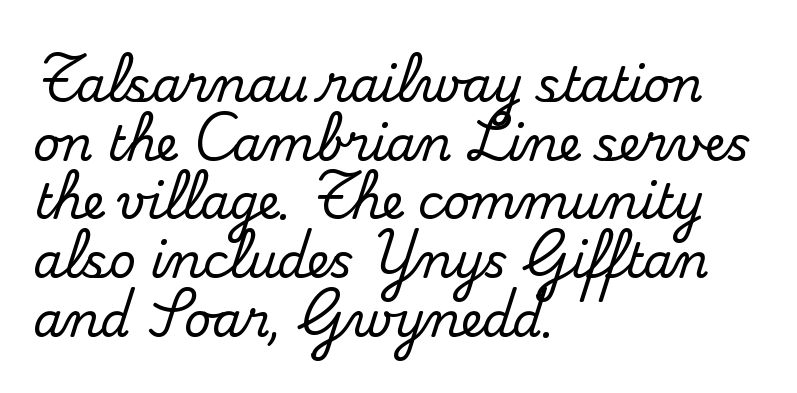
{"width": "normal", "stroke_contrast": "medium", "x_height": "small", "monospaced": "no", "underline": "no", "align": "left", "line_spacing": "normal", "line_spacing_ratio": 1.25, "letter_spacing": "normal", "letter_spacing_em": 0.0, "glyph_px": 47}
